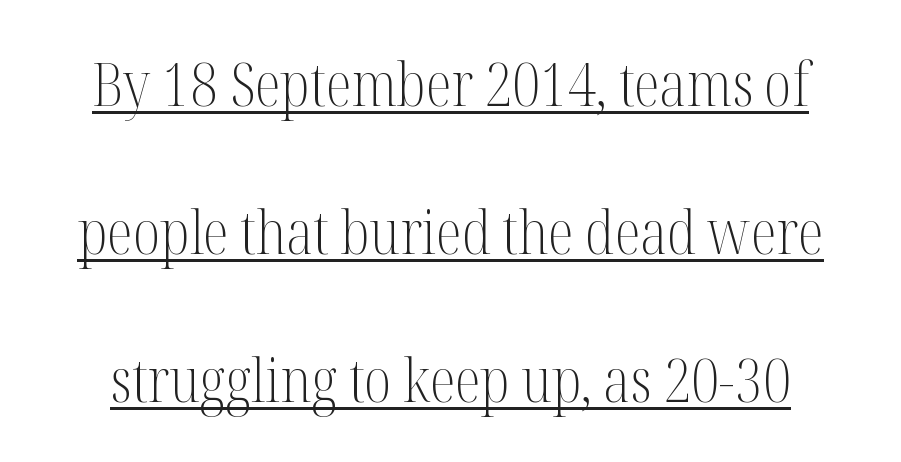
Q: Is the text bold? A: No.
Q: Is the text italic (slanted)? A: No, it is upright.
Q: Is the typeface a serif or a sans-serif typeface? A: Serif.
Q: Is the text underlined? A: Yes.
Q: Is the spacing between letters normal or unusually wide? A: Normal.
Q: Is the spacing between lines tight, normal or loose? A: Loose.
Q: Width (condensed, normal, or wide)? A: Condensed.
Q: Stroke contrast? A: Medium.
Q: x-height? A: Medium.
Q: Monospaced? A: No.
